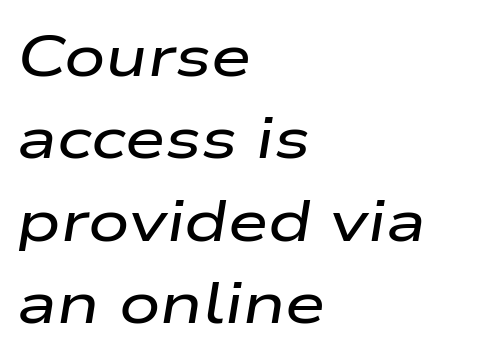
The image shows 58 px wide type, italic (leaning right); set left-aligned, normal line spacing (1.42x), normal letter spacing, not underlined; low stroke contrast and a medium x-height.
